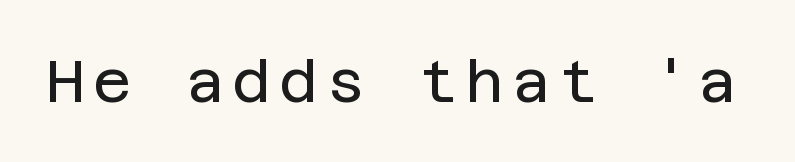
No chunkiness to these letters — they're not bold. This is roman type, the default non-slanted kind. Unlike a traditional serif, this face leaves its strokes unadorned. Honestly, there is no underline to notice here at all.
